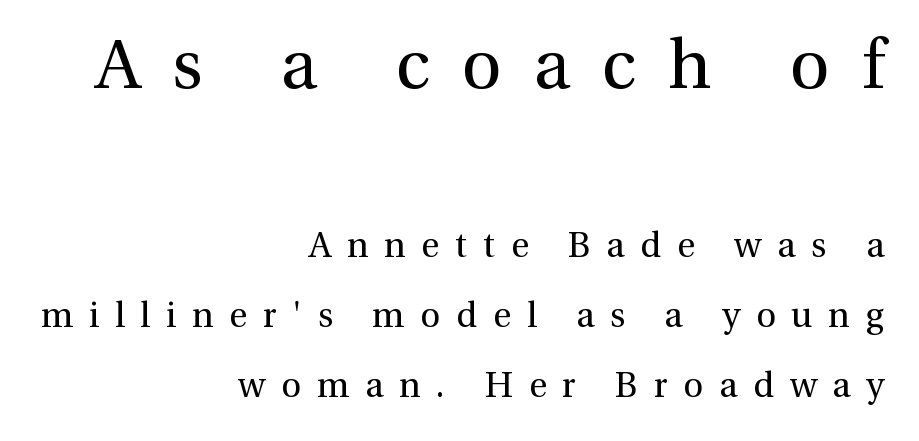
Q: Is the text bold? A: No.
Q: Is the text italic (slanted)? A: No, it is upright.
Q: Is the typeface a serif or a sans-serif typeface? A: Serif.
Q: Is the text underlined? A: No.
Q: How is the paragraph aligned? A: Right-aligned.
Q: Is the spacing between letters normal or unusually wide? A: Unusually wide.
Q: Is the spacing between lines tight, normal or loose? A: Loose.
Q: Which block of text is set in a larger size, the first (top) or the second (bottom)? A: The first (top) one.
Q: Width (condensed, normal, or wide)? A: Normal.
Q: Stroke contrast? A: Medium.
Q: x-height? A: Medium.
Q: Monospaced? A: No.
